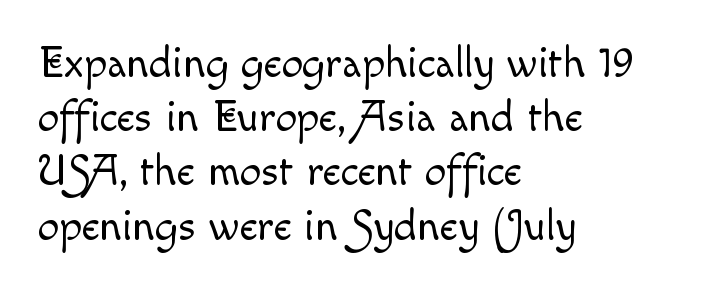
Q: Is the text bold? A: No.
Q: Is the text italic (slanted)? A: No, it is upright.
Q: Is the text underlined? A: No.
Q: How is the paragraph aligned? A: Left-aligned.
Q: Is the spacing between letters normal or unusually wide? A: Normal.
Q: Is the spacing between lines tight, normal or loose? A: Normal.
Q: Width (condensed, normal, or wide)? A: Normal.
Q: x-height? A: Small.
Q: Monospaced? A: No.
